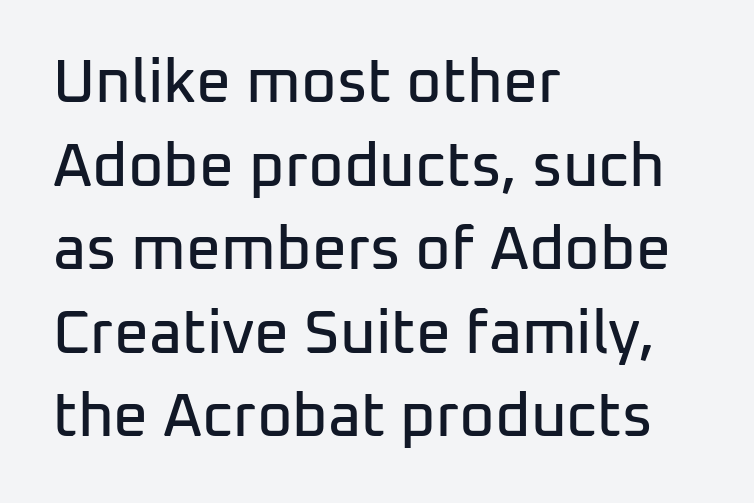
Regarding leading, the lines here are spaced in the standard way. A clean baseline with only descenders dipping below it. The specimen reads as upright at a glance. Short and long lines alike share a common starting point at left. These lines are composed in type without serifs. The letters advance in unequal steps, a hallmark of proportional type.
